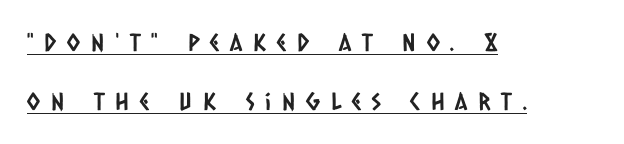
Q: Is the text underlined? A: Yes.
Q: How is the paragraph aligned? A: Left-aligned.
Q: Is the spacing between letters normal or unusually wide? A: Unusually wide.
Q: Is the spacing between lines tight, normal or loose? A: Loose.
